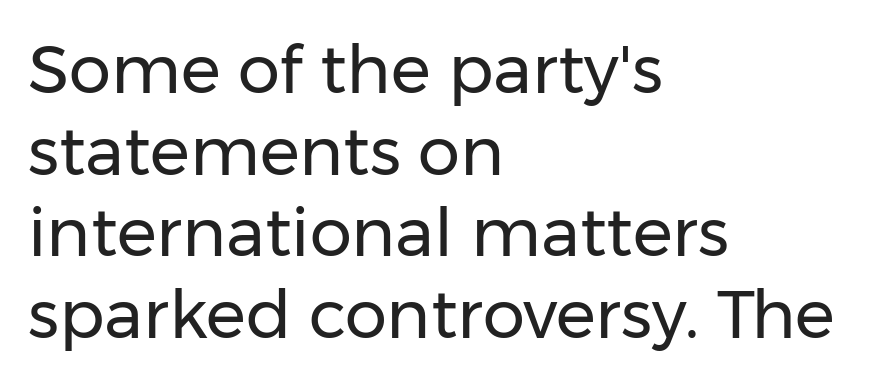
The image shows 67 px regular-weight sans-serif type, upright; set left-aligned, line spacing 1.22x, normal letter spacing, not underlined; low stroke contrast and a medium x-height.
